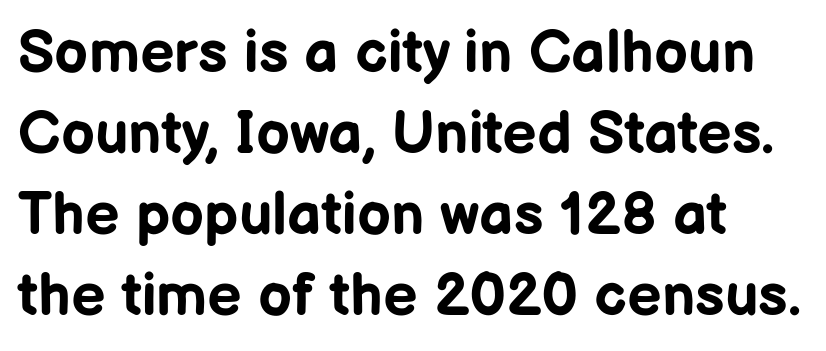
Q: Is the text bold? A: Yes.
Q: Is the text italic (slanted)? A: No, it is upright.
Q: Is the typeface a serif or a sans-serif typeface? A: Sans-serif.
Q: Is the text underlined? A: No.
Q: How is the paragraph aligned? A: Left-aligned.
Q: Is the spacing between letters normal or unusually wide? A: Normal.
Q: Is the spacing between lines tight, normal or loose? A: Normal.
Q: Width (condensed, normal, or wide)? A: Normal.
Q: Stroke contrast? A: Low.
Q: x-height? A: Medium.
Q: Monospaced? A: No.
